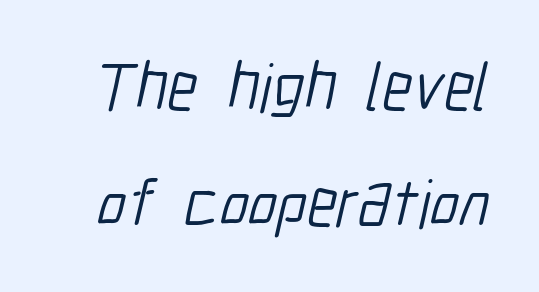
{"serif": "no", "bold": "no", "weight": "light", "width": "condensed", "stroke_contrast": "low", "x_height": "medium", "monospaced": "no", "underline": "no", "line_spacing_ratio": 1.71, "letter_spacing": "normal", "letter_spacing_em": 0.0, "glyph_px": 68}
